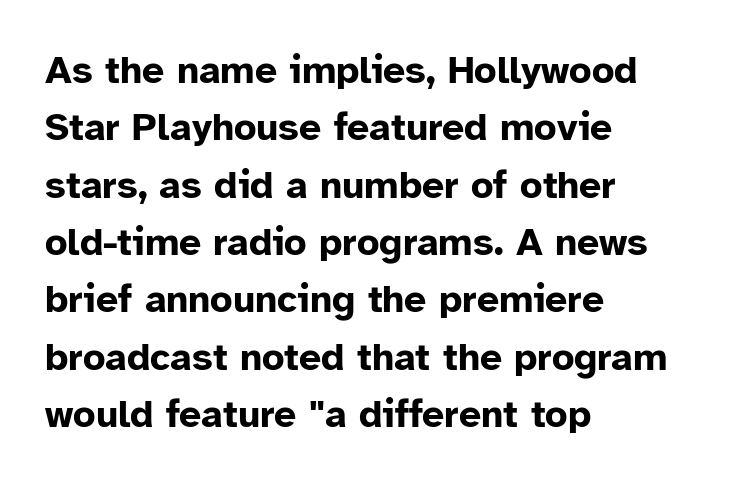
Q: Is the text bold? A: Yes.
Q: Is the text italic (slanted)? A: No, it is upright.
Q: Is the typeface a serif or a sans-serif typeface? A: Sans-serif.
Q: Is the text underlined? A: No.
Q: How is the paragraph aligned? A: Left-aligned.
Q: Is the spacing between letters normal or unusually wide? A: Normal.
Q: Is the spacing between lines tight, normal or loose? A: Normal.
Q: Width (condensed, normal, or wide)? A: Normal.
Q: Stroke contrast? A: Low.
Q: x-height? A: Medium.
Q: Monospaced? A: No.
